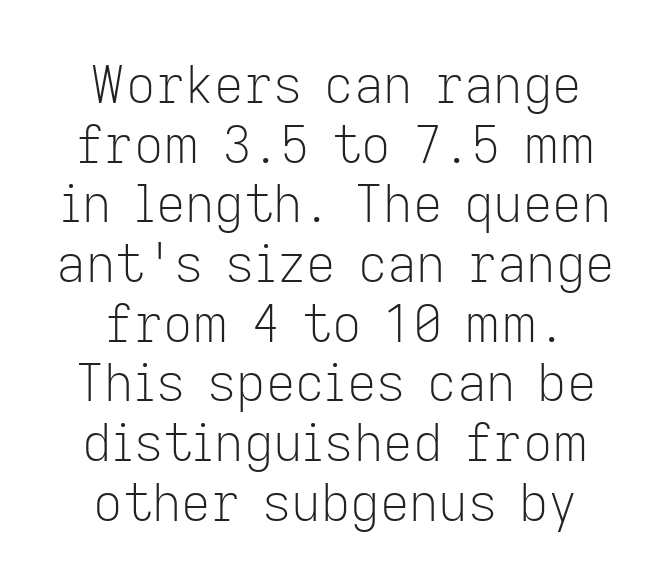
{"serif": "no", "italic": "no", "bold": "no", "weight": "light", "width": "normal", "stroke_contrast": "low", "x_height": "medium", "monospaced": "no", "underline": "no", "line_spacing_ratio": 1.17, "letter_spacing": "normal", "letter_spacing_em": 0.0, "glyph_px": 51}
